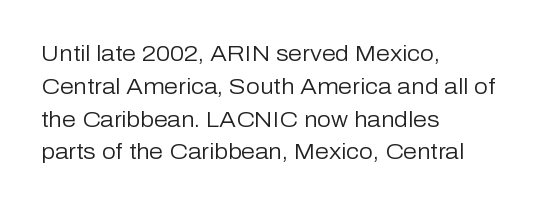
The image shows 22 px text type, upright; set left-aligned, normal line spacing (1.49x), normal letter spacing, not underlined.
